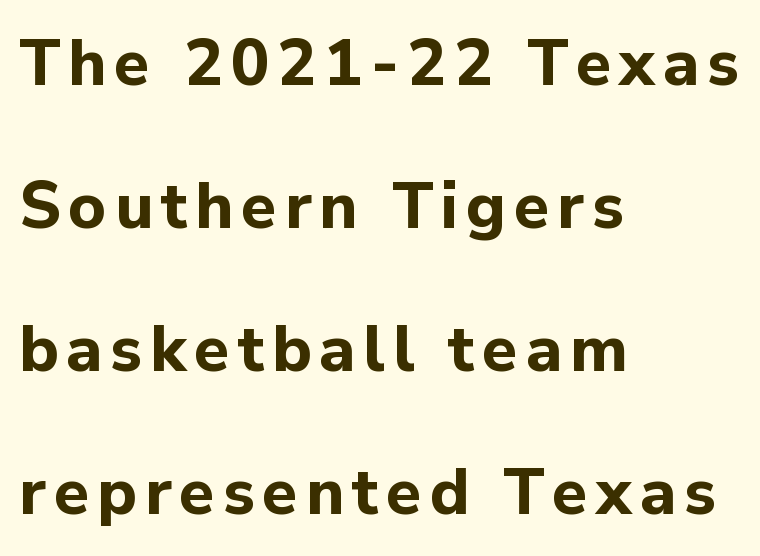
{"serif": "no", "italic": "no", "bold": "yes", "weight": "bold", "width": "normal", "stroke_contrast": "low", "x_height": "medium", "monospaced": "no", "underline": "no", "align": "left", "line_spacing": "loose", "line_spacing_ratio": 2.2, "glyph_px": 65}
